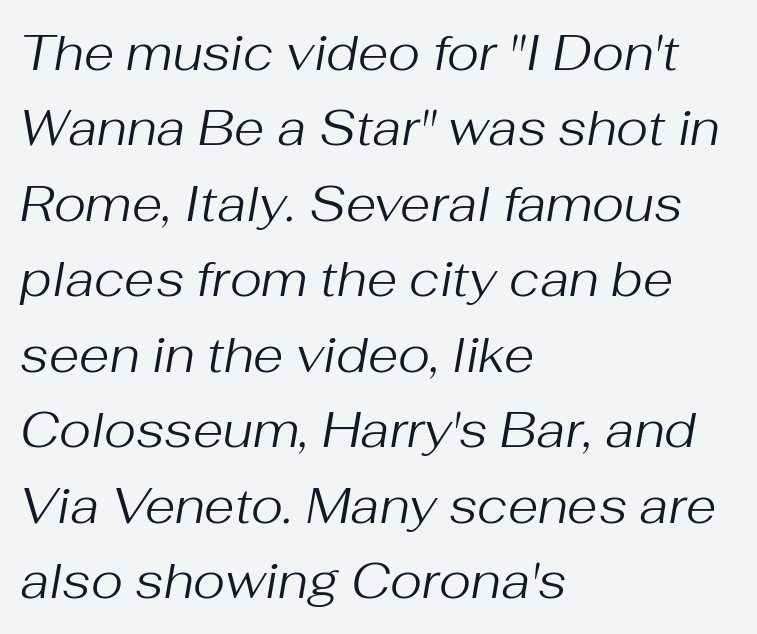
Q: Is the text bold? A: No.
Q: Is the text italic (slanted)? A: Yes, it leans right by about 10 degrees.
Q: Is the text underlined? A: No.
Q: How is the paragraph aligned? A: Left-aligned.
Q: Is the spacing between letters normal or unusually wide? A: Normal.
Q: Is the spacing between lines tight, normal or loose? A: Normal.
Q: Width (condensed, normal, or wide)? A: Normal.
Q: Stroke contrast? A: Medium.
Q: x-height? A: Medium.
Q: Monospaced? A: No.
